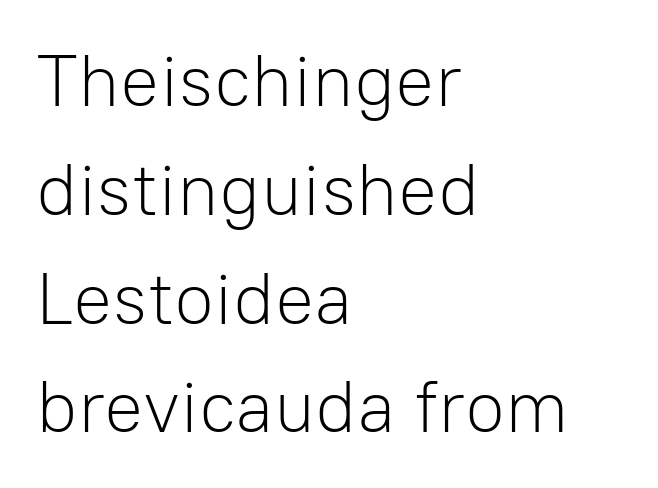
Q: Is the text bold? A: No.
Q: Is the text italic (slanted)? A: No, it is upright.
Q: Is the typeface a serif or a sans-serif typeface? A: Sans-serif.
Q: Is the text underlined? A: No.
Q: How is the paragraph aligned? A: Left-aligned.
Q: Is the spacing between letters normal or unusually wide? A: Normal.
Q: Is the spacing between lines tight, normal or loose? A: Normal.
Q: Width (condensed, normal, or wide)? A: Normal.
Q: Stroke contrast? A: Low.
Q: x-height? A: Medium.
Q: Monospaced? A: No.
